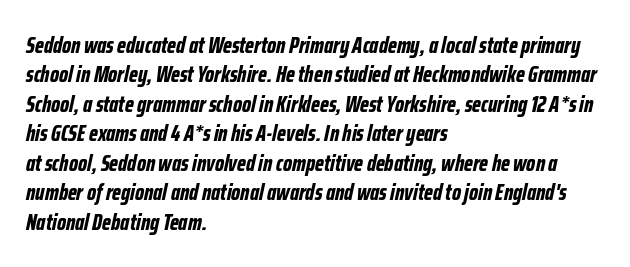
Q: Is the text bold? A: Yes.
Q: Is the text italic (slanted)? A: Yes, it leans right by about 12 degrees.
Q: Is the text underlined? A: No.
Q: How is the paragraph aligned? A: Left-aligned.
Q: Is the spacing between letters normal or unusually wide? A: Normal.
Q: Is the spacing between lines tight, normal or loose? A: Normal.
